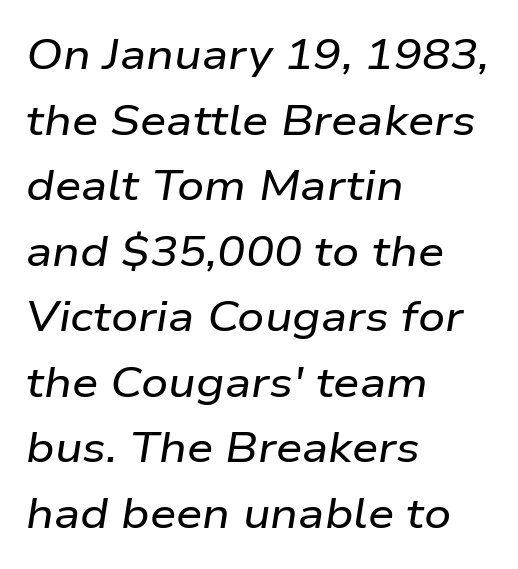
{"italic": "yes", "lean": "right", "slant_degrees": 9, "width": "wide", "stroke_contrast": "low", "x_height": "medium", "monospaced": "no", "underline": "no", "align": "left", "line_spacing": "normal", "line_spacing_ratio": 1.56, "letter_spacing": "normal", "letter_spacing_em": 0.0, "glyph_px": 42}
